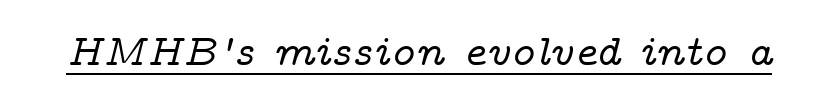
You can see a thin bar hugging the bottom of the glyphs. You can tell from the footed stems that serif type was used. A typesetter would call this zero additional tracking. The letters are slanted; this is an italic face. You could not count columns in this text — the font is proportionally spaced.
